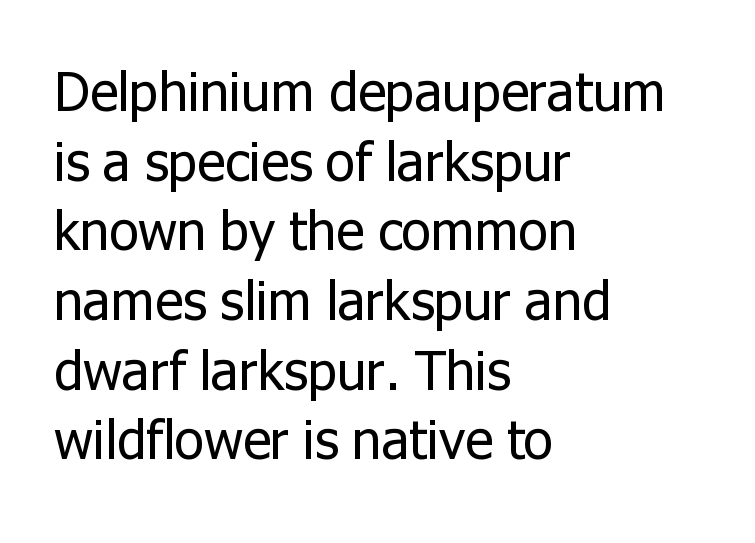
Q: Is the text bold? A: No.
Q: Is the text italic (slanted)? A: No, it is upright.
Q: Is the typeface a serif or a sans-serif typeface? A: Sans-serif.
Q: Is the text underlined? A: No.
Q: How is the paragraph aligned? A: Left-aligned.
Q: Is the spacing between letters normal or unusually wide? A: Normal.
Q: Is the spacing between lines tight, normal or loose? A: Normal.
Q: Width (condensed, normal, or wide)? A: Normal.
Q: Stroke contrast? A: Low.
Q: x-height? A: Medium.
Q: Monospaced? A: No.
